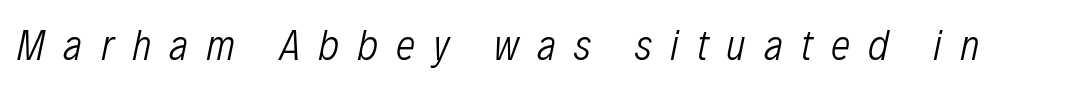
Weight class: somewhere from thin through regular. The whole block is typeset with a tilt. Do the characters align in a grid? No, the font is proportional. How are the letters spaced? Widely, with obvious added tracking.
